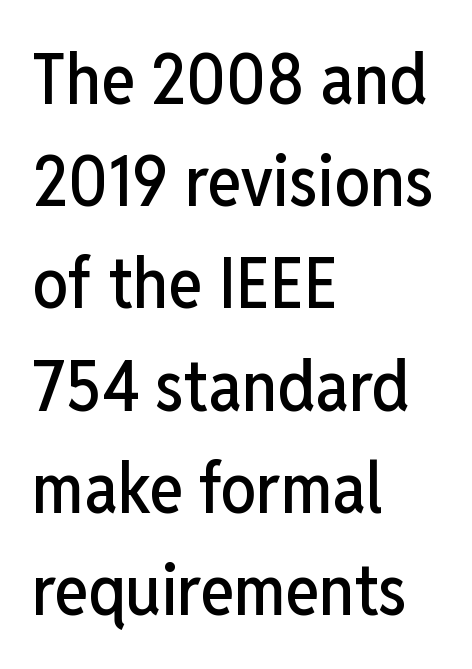
The image shows 71 px condensed sans-serif type, upright; set left-aligned, normal line spacing (1.44x), normal letter spacing, not underlined; low stroke contrast and a medium x-height.
